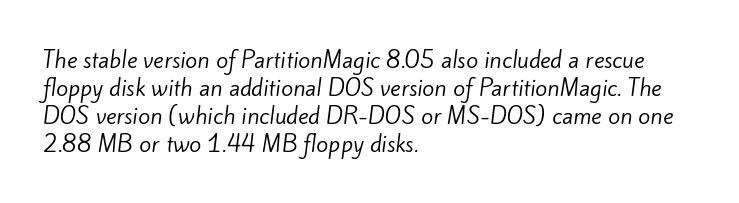
Standard letterfit; no display-style spreading of the glyphs. The leading is moderate, giving the passage an even texture. Rule under the text: the space is simply empty. Alignment: flush left. Weight class: somewhere from thin through regular.
